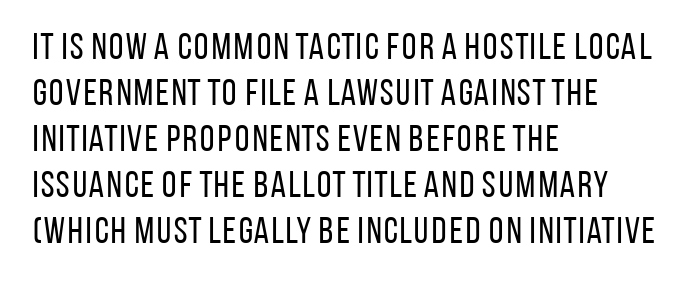
The image shows 37 px regular-weight, condensed sans-serif type, upright; set left-aligned, line spacing 1.24x, normal letter spacing, not underlined; low stroke contrast and a large x-height.
